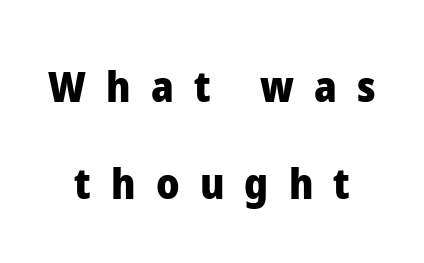
The image shows 43 px heavy sans-serif type, upright; set loose line spacing (2.25x), unusually wide letter spacing (+0.47 em), not underlined; low stroke contrast and a medium x-height.
